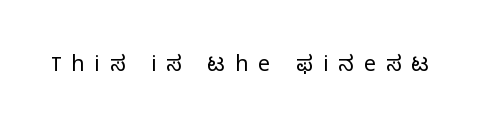
Q: Is the text bold? A: No.
Q: Is the text italic (slanted)? A: No, it is upright.
Q: Is the text underlined? A: No.
Q: Is the spacing between letters normal or unusually wide? A: Unusually wide.
